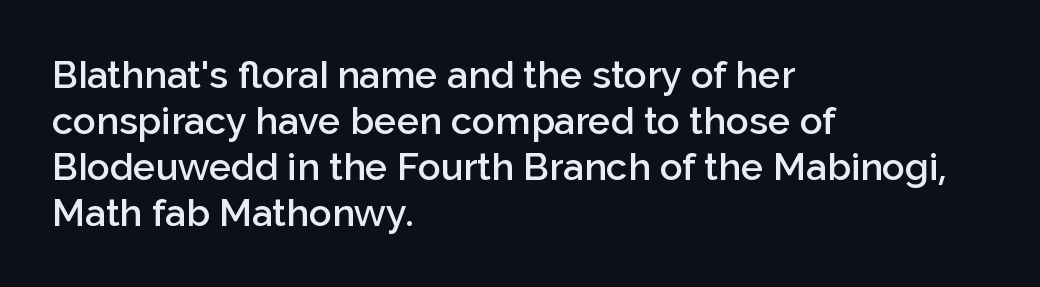
The image shows 38 px semibold sans-serif type, upright; set left-aligned, line spacing 1.21x, normal letter spacing, not underlined; low stroke contrast and a medium x-height.
